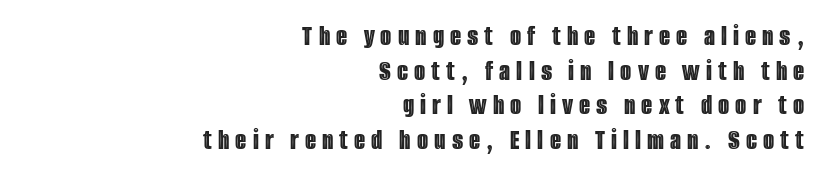
{"italic": "no", "width": "condensed", "x_height": "large", "monospaced": "no", "underline": "no", "align": "right", "line_spacing_ratio": 1.19, "letter_spacing": "wide", "letter_spacing_em": 0.21, "glyph_px": 29}
